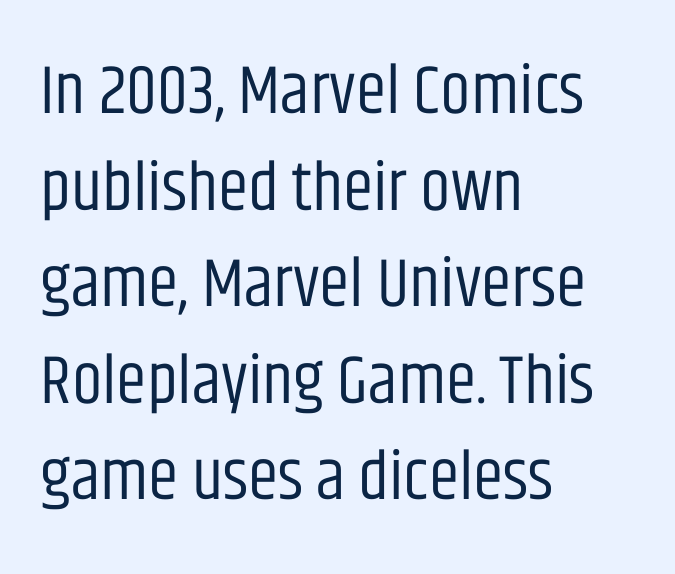
{"serif": "no", "italic": "no", "bold": "no", "weight": "regular", "width": "condensed", "stroke_contrast": "low", "x_height": "large", "monospaced": "no", "underline": "no", "align": "left", "line_spacing": "normal", "line_spacing_ratio": 1.4, "letter_spacing": "normal", "letter_spacing_em": 0.0, "glyph_px": 69}
